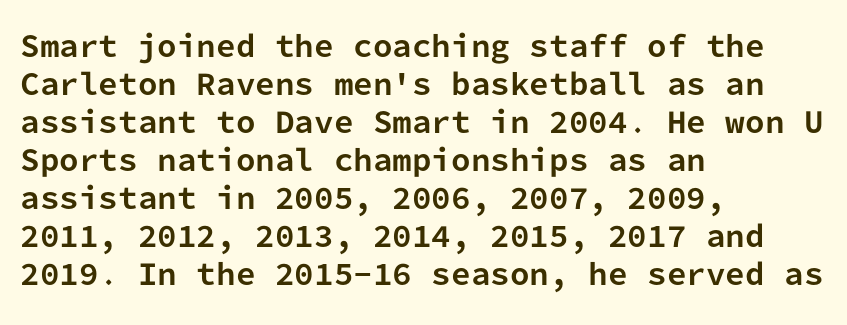
The font family rendered here belongs to the sans-serif group. If you drew a line through each stem, it would be perfectly vertical. Successive baselines arrive at the customary interval. Has an underline been added? It has not.
